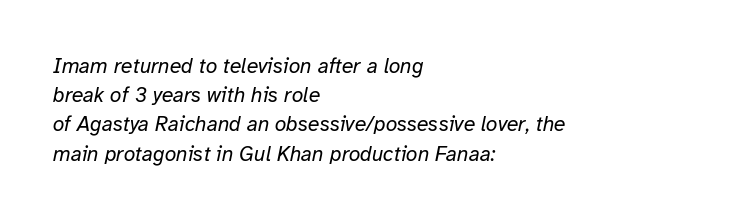
The image shows 21 px text type, italic (leaning right); set left-aligned, normal line spacing (1.39x), normal letter spacing, not underlined.
